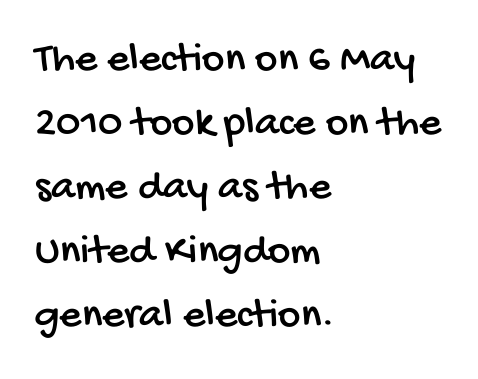
{"serif": "no", "width": "condensed", "stroke_contrast": "low", "x_height": "large", "monospaced": "no", "underline": "no", "align": "left", "line_spacing": "normal", "line_spacing_ratio": 1.49, "letter_spacing": "normal", "letter_spacing_em": 0.0, "glyph_px": 43}
